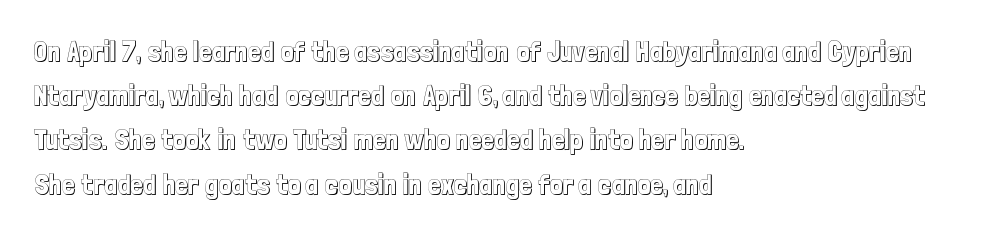
Q: Is the text italic (slanted)? A: No, it is upright.
Q: Is the text underlined? A: No.
Q: How is the paragraph aligned? A: Left-aligned.
Q: Is the spacing between letters normal or unusually wide? A: Normal.
Q: Is the spacing between lines tight, normal or loose? A: Normal.
Q: Width (condensed, normal, or wide)? A: Condensed.
Q: x-height? A: Medium.
Q: Monospaced? A: No.
